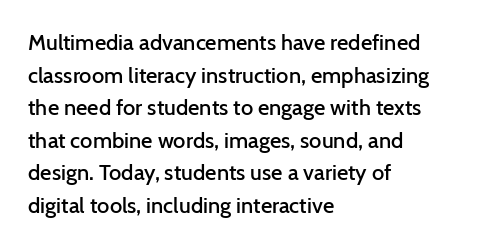
Short and long lines alike share a common starting point at left. Quick note: not italic, upright. In terms of leading, this rendering sits right in the middle. The gap between lines stays unmarked.
